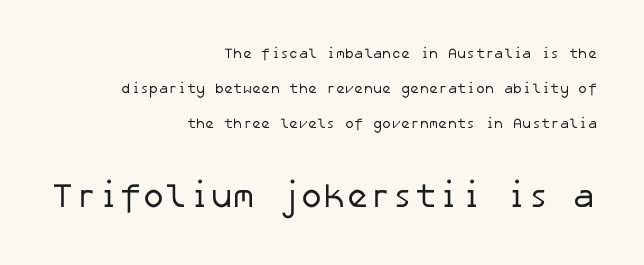
Q: Is the text bold? A: No.
Q: Is the typeface a serif or a sans-serif typeface? A: Sans-serif.
Q: Is the text underlined? A: No.
Q: How is the paragraph aligned? A: Right-aligned.
Q: Is the spacing between letters normal or unusually wide? A: Normal.
Q: Is the spacing between lines tight, normal or loose? A: Loose.
Q: Which block of text is set in a larger size, the first (top) or the second (bottom)? A: The second (bottom) one.
Q: Width (condensed, normal, or wide)? A: Normal.
Q: Stroke contrast? A: Low.
Q: x-height? A: Medium.
